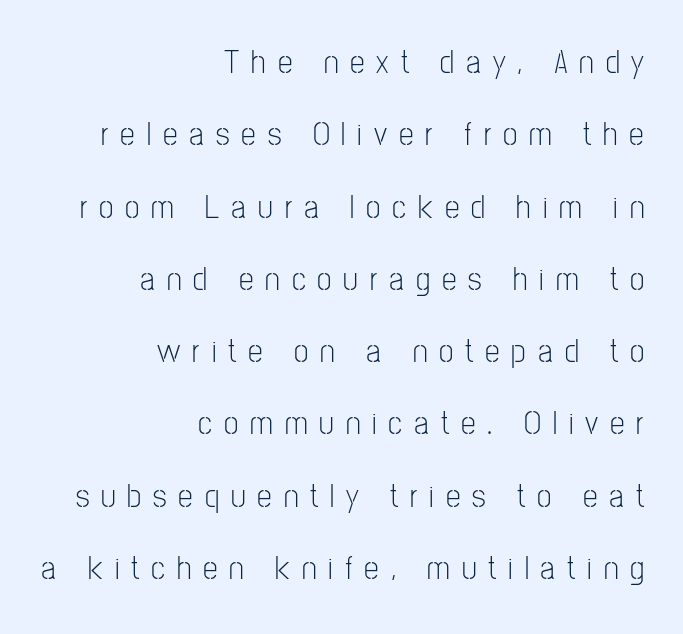
{"serif": "no", "italic": "no", "bold": "no", "weight": "light", "width": "condensed", "stroke_contrast": "low", "x_height": "medium", "monospaced": "no", "underline": "no", "align": "right", "line_spacing": "loose", "line_spacing_ratio": 2.19, "letter_spacing": "wide", "letter_spacing_em": 0.36, "glyph_px": 33}
